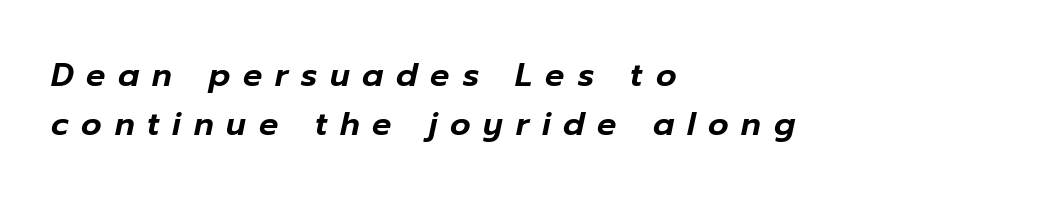
The image shows 32 px text type, italic (leaning right); set left-aligned, normal line spacing (1.54x), unusually wide letter spacing (+0.4 em), not underlined; low stroke contrast and a medium x-height.
